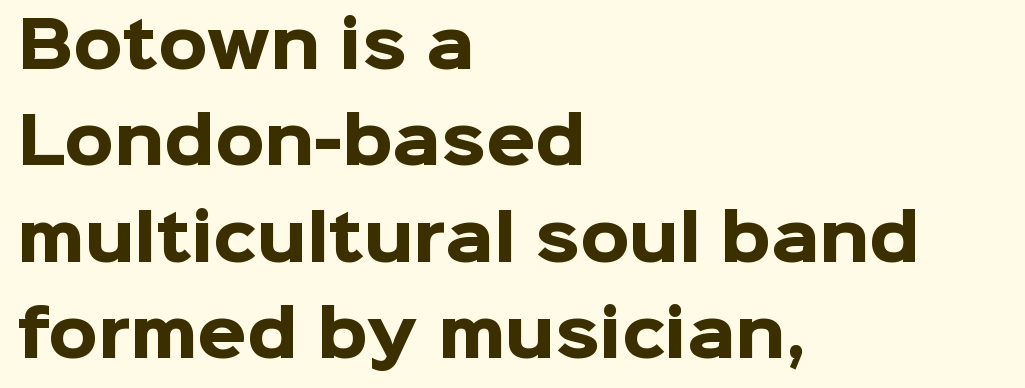
Each glyph is drawn with heavy, bold strokes. Looks like regular typesetting: each glyph gets only the width it needs. The setting favours the left margin, as ordinary paragraphs usually do. The passage shown is typeset with a sans-serif family. The lettering stays uniformly vertical, giving the passage a roman look.
